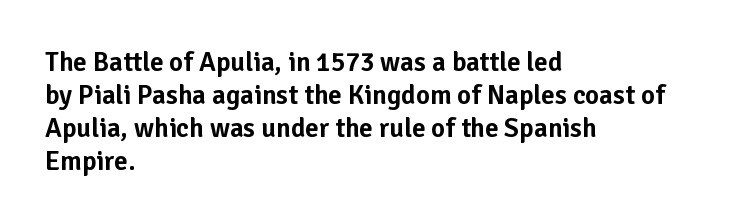
Q: Is the text italic (slanted)? A: No, it is upright.
Q: Is the text underlined? A: No.
Q: How is the paragraph aligned? A: Left-aligned.
Q: Is the spacing between letters normal or unusually wide? A: Normal.
